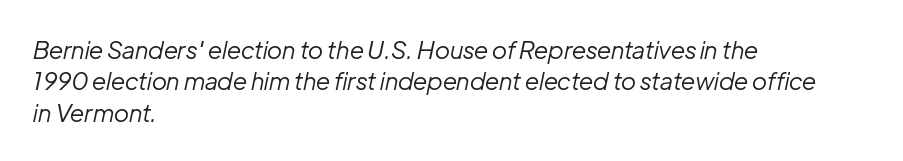
{"italic": "yes", "lean": "right", "slant_degrees": 12, "bold": "no", "underline": "no", "align": "left", "line_spacing": "normal", "line_spacing_ratio": 1.31, "letter_spacing": "normal", "letter_spacing_em": 0.0, "glyph_px": 24}
